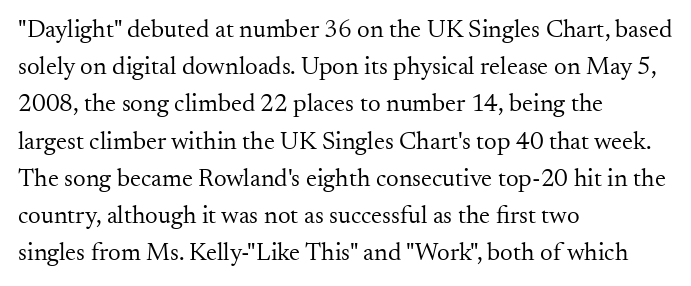
Each new line begins a customary step beneath the previous one. In CSS terms this would be text-align: left. Every character sits straight up, as roman type does. Inter-character spacing is left at the font's built-in metrics.
